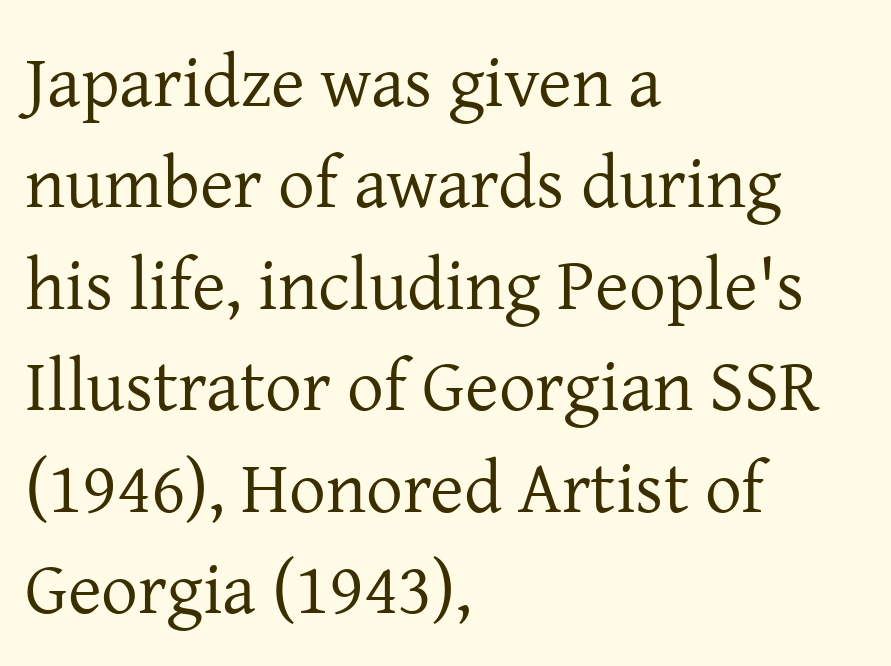
The image shows 73 px regular-weight serif type, upright; set left-aligned, normal line spacing (1.39x), normal letter spacing, not underlined; low stroke contrast and a medium x-height.
